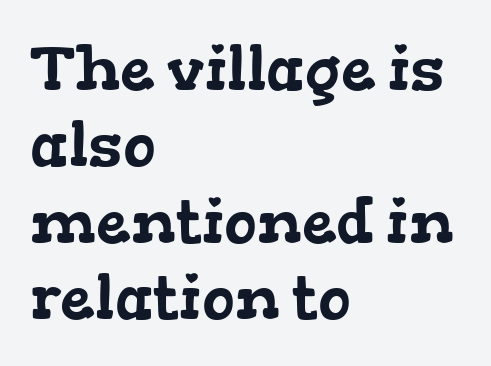
Q: Is the typeface a serif or a sans-serif typeface? A: Serif.
Q: Is the text underlined? A: No.
Q: How is the paragraph aligned? A: Left-aligned.
Q: Is the spacing between letters normal or unusually wide? A: Normal.
Q: Width (condensed, normal, or wide)? A: Wide.
Q: Stroke contrast? A: Low.
Q: x-height? A: Medium.
Q: Monospaced? A: No.
